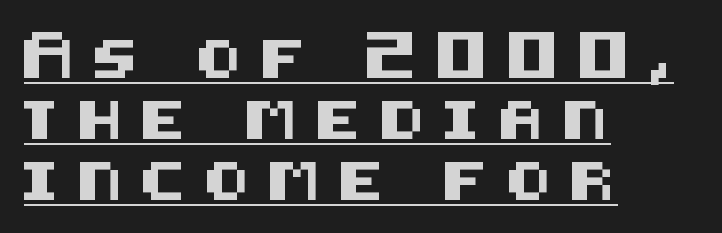
You can tell from the bare stems that sans-serif type was used. You could only call the tracking loose — the letters float apart. Quick note: not italic, upright. Baseline-to-baseline distance is the conventional proportion of letter height. The glyphs are accompanied by a horizontal stroke just below them. Notice how the passage keeps a crisp vertical edge on the left only.
